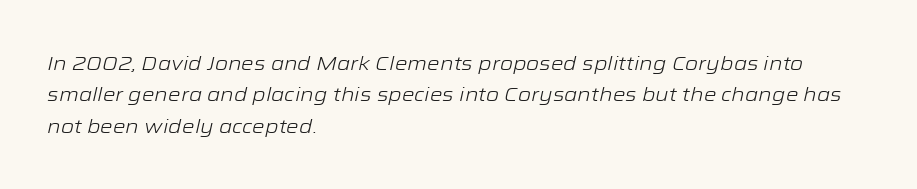
The image shows 20 px text type, italic (leaning right); set left-aligned, normal line spacing (1.57x), normal letter spacing, not underlined.
